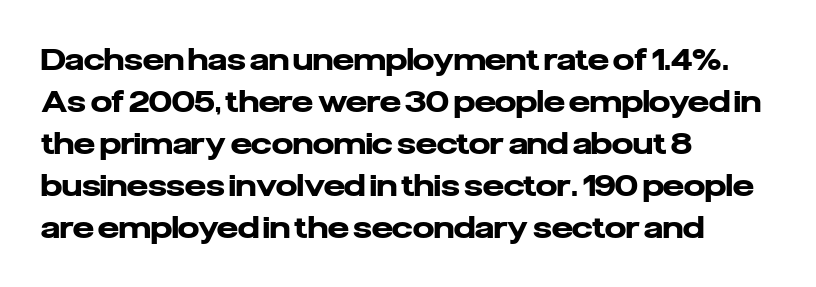
Q: Is the text bold? A: Yes.
Q: Is the text italic (slanted)? A: No, it is upright.
Q: Is the typeface a serif or a sans-serif typeface? A: Sans-serif.
Q: Is the text underlined? A: No.
Q: How is the paragraph aligned? A: Left-aligned.
Q: Is the spacing between letters normal or unusually wide? A: Normal.
Q: Is the spacing between lines tight, normal or loose? A: Normal.
Q: Width (condensed, normal, or wide)? A: Normal.
Q: Stroke contrast? A: Low.
Q: x-height? A: Medium.
Q: Monospaced? A: No.
